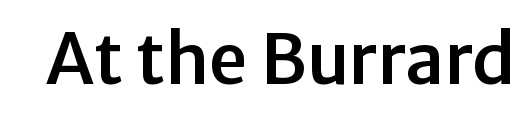
{"serif": "no", "italic": "no", "width": "normal", "stroke_contrast": "low", "x_height": "medium", "monospaced": "no", "underline": "no", "letter_spacing": "normal", "letter_spacing_em": 0.0, "glyph_px": 69}
